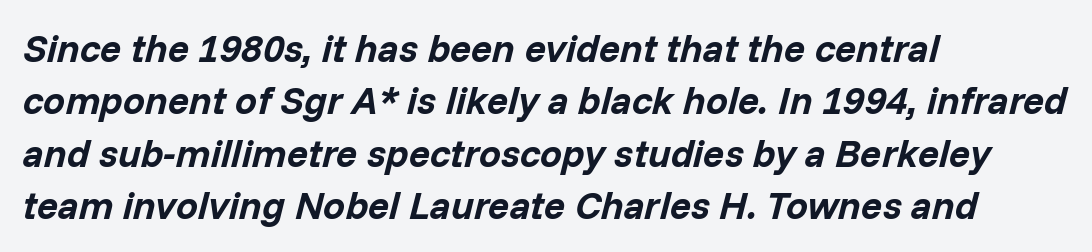
{"italic": "yes", "lean": "right", "slant_degrees": 14, "bold": "yes", "weight": "bold", "width": "normal", "stroke_contrast": "low", "x_height": "medium", "monospaced": "no", "underline": "no", "align": "left", "line_spacing": "normal", "line_spacing_ratio": 1.34, "letter_spacing": "normal", "letter_spacing_em": 0.0, "glyph_px": 39}
